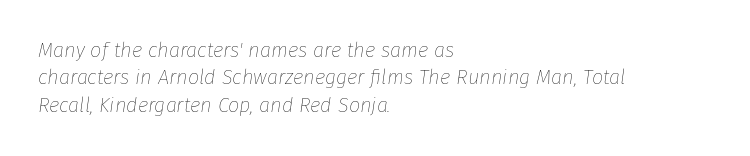
All the whitespace from short lines collects on the right. Type without underlining. In terms of leading, this rendering sits right in the middle. Emphasis-style slanted type is in use. Tracking here is standard; glyphs follow each other at the usual distance.
